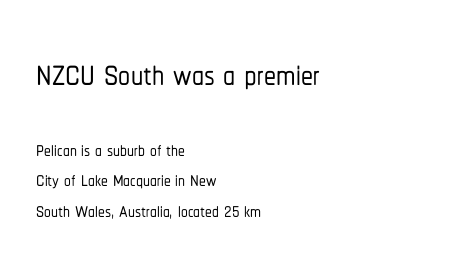
This is sans-serif lettering, the kind often seen on screens and signage. The block sitting higher on the canvas is the one with enlarged characters. Descender tails drop into unmarked territory. The lettering holds an erect, upright posture throughout. The passage is arranged the way most books set body copy — flush left.
